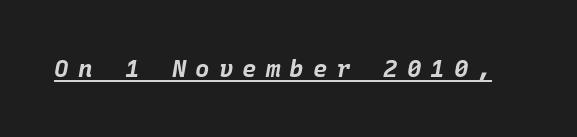
{"italic": "yes", "lean": "right", "slant_degrees": 10, "bold": "yes", "underline": "yes", "letter_spacing": "wide", "letter_spacing_em": 0.38, "glyph_px": 24}
